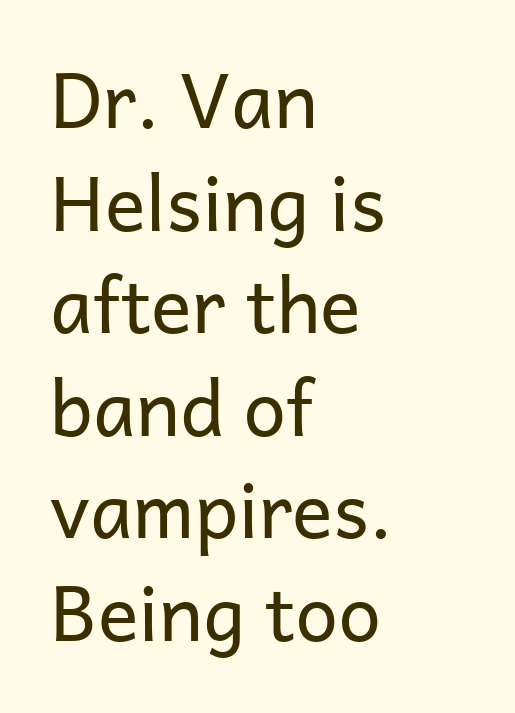
Q: Is the text bold? A: No.
Q: Is the text italic (slanted)? A: No, it is upright.
Q: Is the typeface a serif or a sans-serif typeface? A: Sans-serif.
Q: Is the text underlined? A: No.
Q: How is the paragraph aligned? A: Left-aligned.
Q: Is the spacing between letters normal or unusually wide? A: Normal.
Q: Is the spacing between lines tight, normal or loose? A: Normal.
Q: Width (condensed, normal, or wide)? A: Normal.
Q: Stroke contrast? A: Low.
Q: x-height? A: Medium.
Q: Monospaced? A: No.
